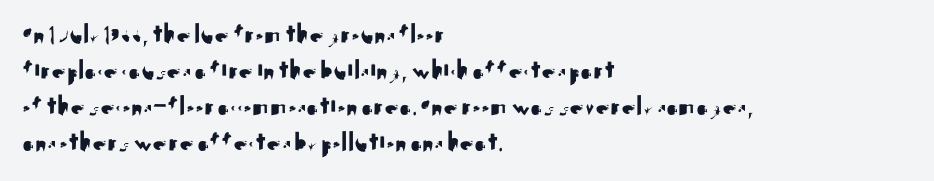
The image shows 28 px sans-serif type, upright; set left-aligned, normal line spacing (1.28x), normal letter spacing, not underlined; medium stroke contrast and a small x-height.
